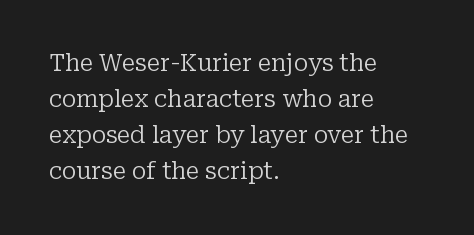
The image shows 23 px text type, upright; set left-aligned, normal line spacing (1.57x), normal letter spacing, not underlined.
